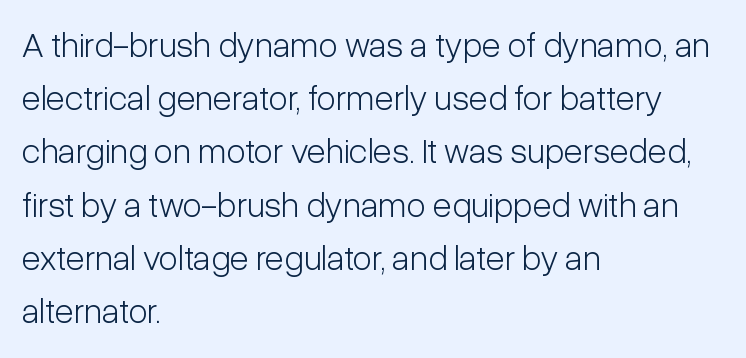
Descenders are the only things crossing below the line. The lettering holds an erect, upright posture throughout. Spacing verdict: proportional, widths tailored to each character. The face used here is a sans, in the tradition of grotesques and geometrics. Vertical stems look standard width or narrower in stroke.
